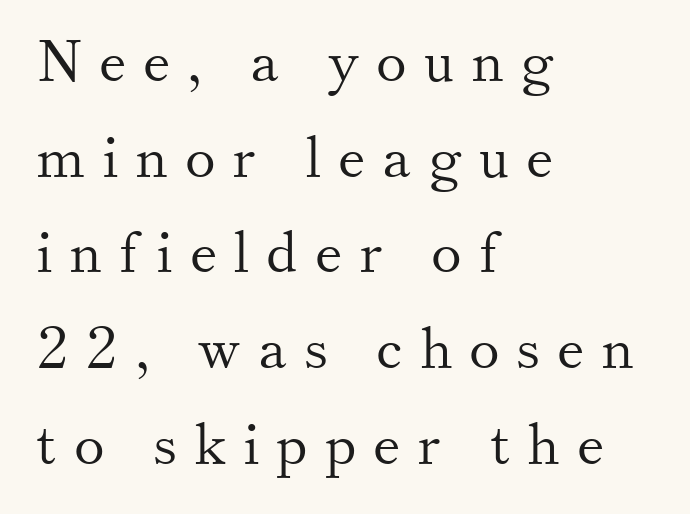
The image shows 58 px light serif type, upright; set left-aligned, normal line spacing (1.65x), unusually wide letter spacing (+0.29 em), not underlined; medium stroke contrast and a small x-height.
